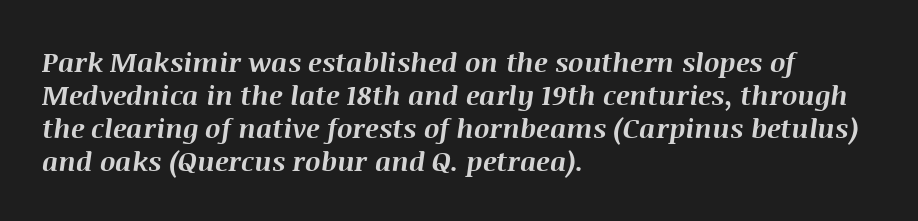
{"italic": "yes", "lean": "right", "slant_degrees": 8, "bold": "yes", "underline": "no", "align": "left", "line_spacing_ratio": 1.22, "letter_spacing": "normal", "letter_spacing_em": 0.0, "glyph_px": 27}
